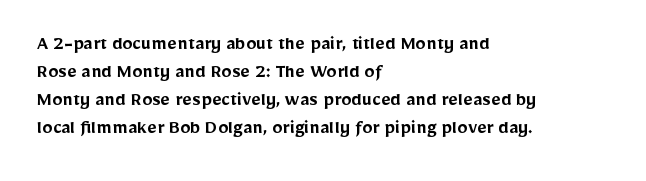
Q: Is the text bold? A: Semi-bold.
Q: Is the text italic (slanted)? A: No, it is upright.
Q: Is the text underlined? A: No.
Q: How is the paragraph aligned? A: Left-aligned.
Q: Is the spacing between letters normal or unusually wide? A: Normal.
Q: Is the spacing between lines tight, normal or loose? A: Normal.
